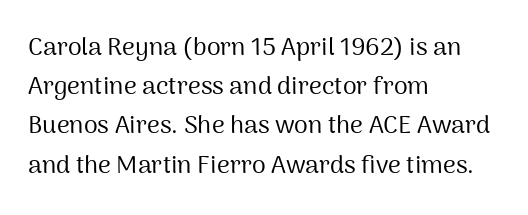
Is this a heavy cut? Hardly; it is regular or lighter. In CSS terms this would be text-align: left. Words appear dense and cohesive because spacing is normal. The gap between lines stays unmarked. Reading down the column, the eye jumps a familiar distance to each next line. This is roman type, the default non-slanted kind.
